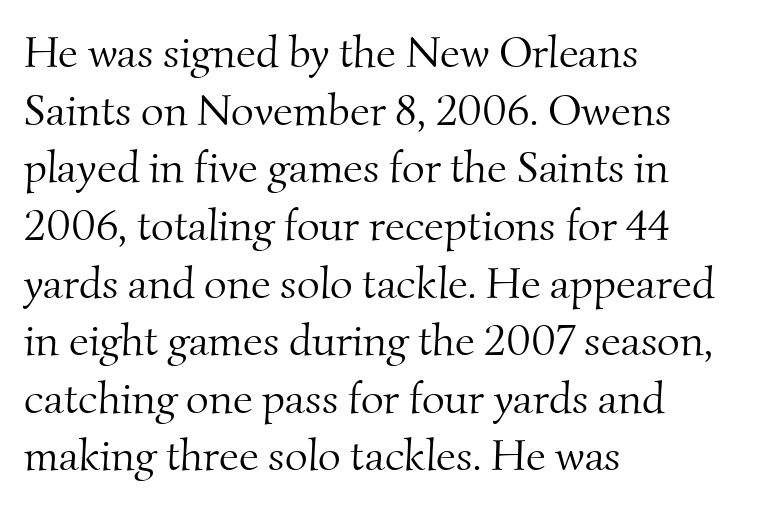
{"serif": "yes", "bold": "no", "weight": "light", "width": "normal", "stroke_contrast": "medium", "x_height": "small", "monospaced": "no", "underline": "no", "align": "left", "line_spacing": "normal", "line_spacing_ratio": 1.31, "letter_spacing": "normal", "letter_spacing_em": 0.0, "glyph_px": 44}
